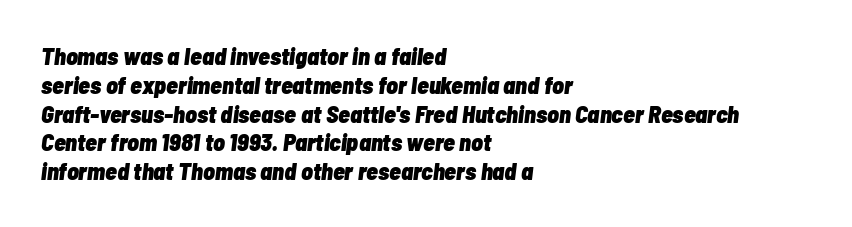
The image shows 24 px bold type, italic (leaning right); set left-aligned, line spacing 1.2x, normal letter spacing, not underlined.
